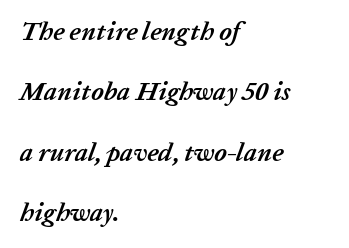
Q: Is the text bold? A: Yes.
Q: Is the text italic (slanted)? A: Yes, it leans right by about 20 degrees.
Q: Is the text underlined? A: No.
Q: How is the paragraph aligned? A: Left-aligned.
Q: Is the spacing between letters normal or unusually wide? A: Normal.
Q: Is the spacing between lines tight, normal or loose? A: Loose.
